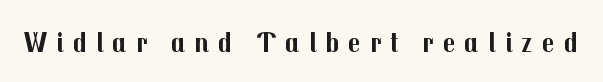
Bold? Absolutely — the strokes are thick and heavy. Varying glyph widths throughout — classic text-font behaviour. Does the type have serifs? No, each stem ends abruptly. Substantial extra tracking has been applied to these lines. Tall strokes in this sample are plumb rather than angled.
